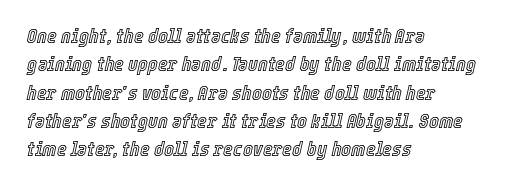
Is the letter spacing exaggerated? No — it looks like the ordinary default. Does the copy run flush right? No — it runs flush left. Style check: oblique. Anything drawn beneath the words? Only blank space. Line spacing here is normal.
